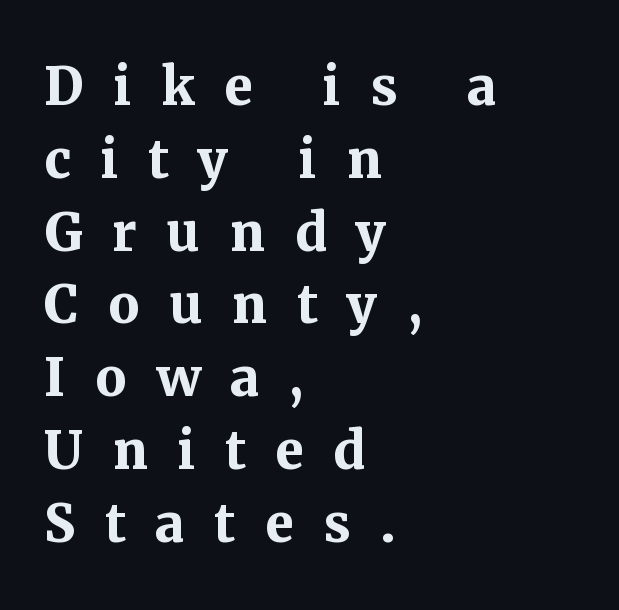
The passage is arranged the way most books set body copy — flush left. The letters stand straight up with perfectly vertical stems. Rows of type sit shoulder to shoulder in the vertical direction. Heavy-handed strokes throughout: this text is bold.
